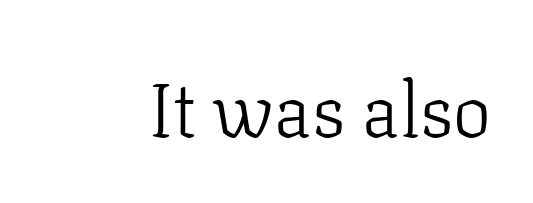
The image shows 76 px light serif type, upright; set normal letter spacing, not underlined; low stroke contrast and a medium x-height.
